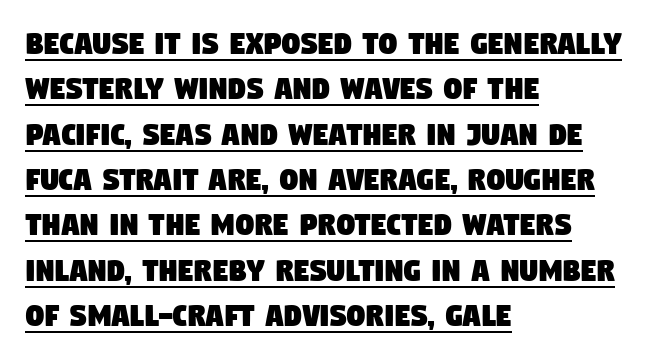
Q: Is the typeface a serif or a sans-serif typeface? A: Sans-serif.
Q: Is the text underlined? A: Yes.
Q: How is the paragraph aligned? A: Left-aligned.
Q: Is the spacing between letters normal or unusually wide? A: Normal.
Q: Is the spacing between lines tight, normal or loose? A: Normal.
Q: Width (condensed, normal, or wide)? A: Condensed.
Q: Stroke contrast? A: Low.
Q: x-height? A: Large.
Q: Monospaced? A: No.
